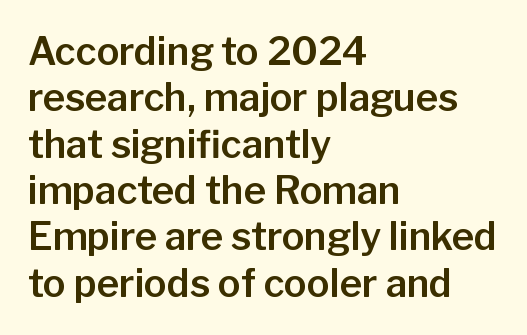
Q: Is the text italic (slanted)? A: No, it is upright.
Q: Is the typeface a serif or a sans-serif typeface? A: Sans-serif.
Q: Is the text underlined? A: No.
Q: How is the paragraph aligned? A: Left-aligned.
Q: Is the spacing between letters normal or unusually wide? A: Normal.
Q: Width (condensed, normal, or wide)? A: Normal.
Q: Stroke contrast? A: Low.
Q: x-height? A: Medium.
Q: Monospaced? A: No.
